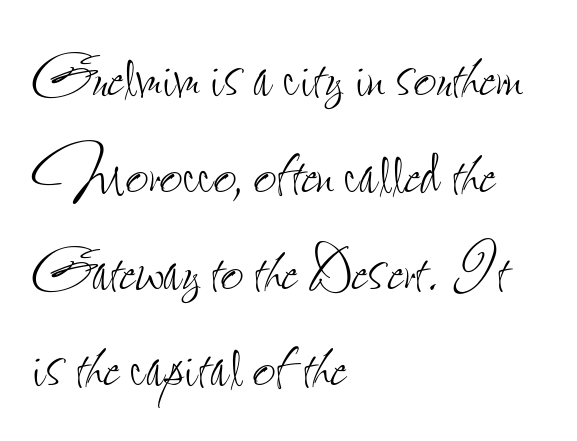
{"bold": "no", "weight": "thin", "width": "condensed", "stroke_contrast": "low", "x_height": "small", "monospaced": "no", "underline": "no", "align": "left", "line_spacing_ratio": 1.21, "letter_spacing": "normal", "letter_spacing_em": 0.0, "glyph_px": 80}
